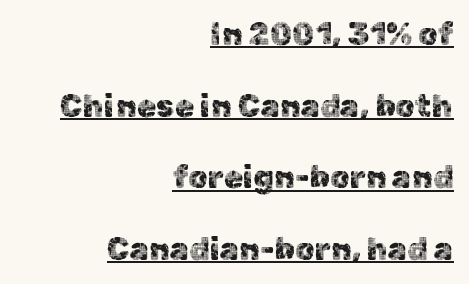
A sans-serif font was chosen for this passage. A rule runs beneath these lines of type. Character widths vary here, with narrow letters taking less room than wide ones. The rendering keeps characters at their native spacing. Every stem runs plumb, perpendicular to the baseline. The rag falls on the left side of this text block.
